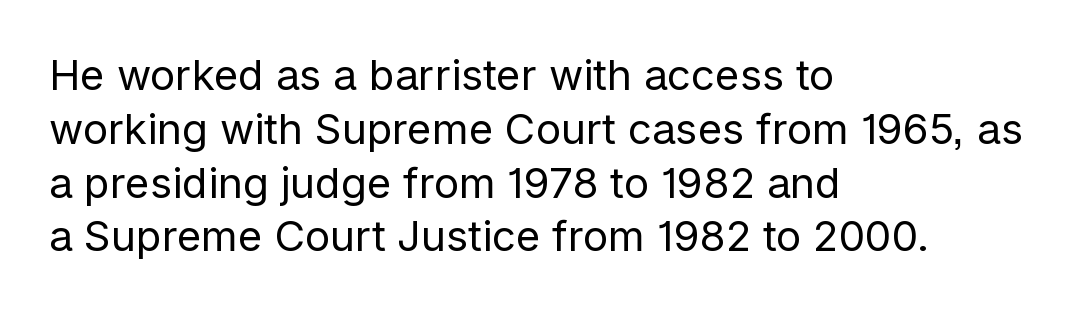
{"serif": "no", "italic": "no", "bold": "no", "weight": "regular", "width": "normal", "stroke_contrast": "low", "x_height": "medium", "monospaced": "no", "underline": "no", "align": "left", "line_spacing": "normal", "line_spacing_ratio": 1.28, "letter_spacing": "normal", "letter_spacing_em": 0.0, "glyph_px": 42}
